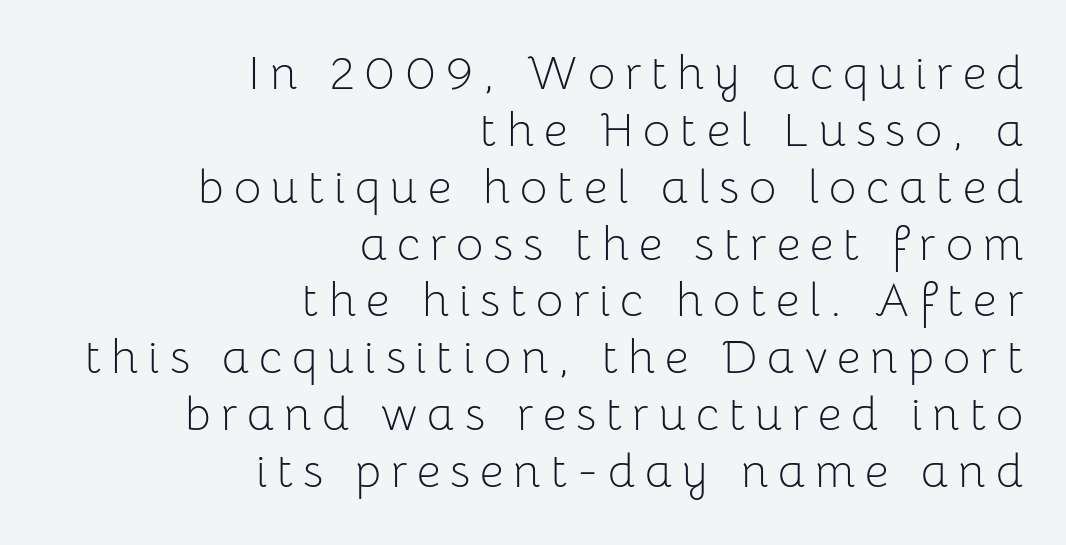
It's the straight-up-and-down kind of type. These lines stack with their right ends in a neat column. Is this a heavy cut? Hardly; it is regular or lighter. Plain, unruled lines of type. Does the type have serifs? No, each stem ends abruptly.
